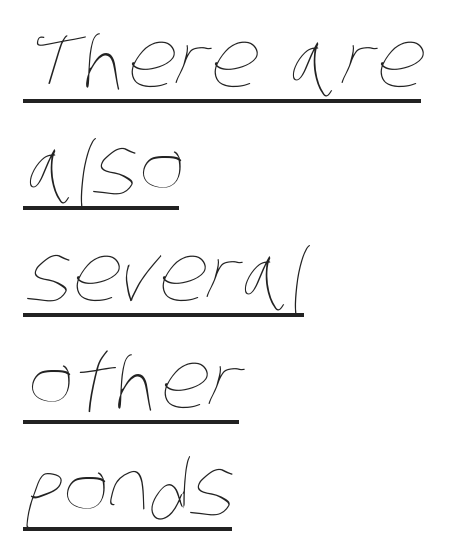
A student would call this left alignment; a typographer would say flush left, rag right. Is this a fixed-width face? No — the glyphs have proportional, varying widths. A typographer would call this underscored text. Quick note: interline space is typical. A quiet, ordinary-to-light weight characterises the typeface. The letters sit at their default tracking, neither squeezed nor spread.
